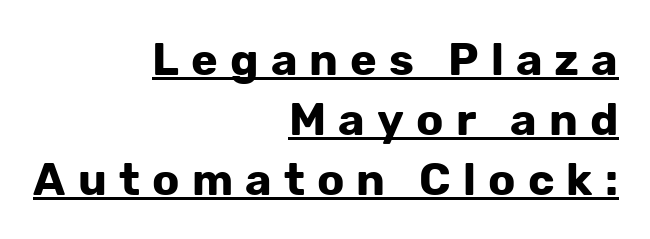
Italic? Not at all — the glyphs are vertical. The type family on display is of the sans-serif kind. The compositor pushed each line to the right boundary. The face used here is proportionally spaced, like ordinary book or web type.
